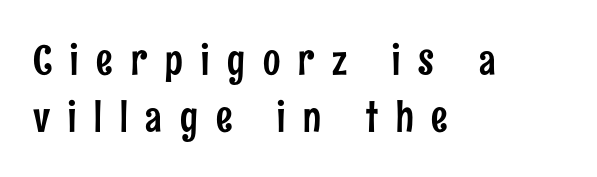
Q: Is the text italic (slanted)? A: No, it is upright.
Q: Is the typeface a serif or a sans-serif typeface? A: Sans-serif.
Q: Is the text underlined? A: No.
Q: How is the paragraph aligned? A: Left-aligned.
Q: Is the spacing between letters normal or unusually wide? A: Unusually wide.
Q: Is the spacing between lines tight, normal or loose? A: Normal.
Q: Width (condensed, normal, or wide)? A: Condensed.
Q: Stroke contrast? A: Low.
Q: x-height? A: Medium.
Q: Monospaced? A: No.
